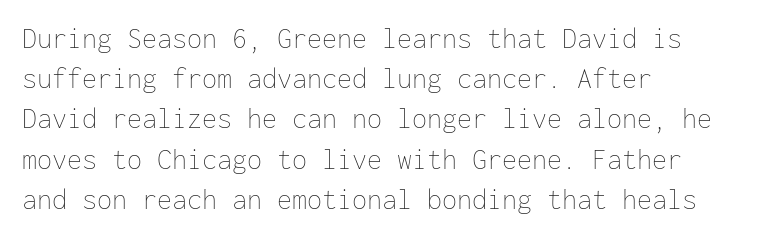
The image shows 30 px thin type, upright, monospaced; set left-aligned, normal line spacing (1.34x), normal letter spacing, not underlined; low stroke contrast and a medium x-height.
